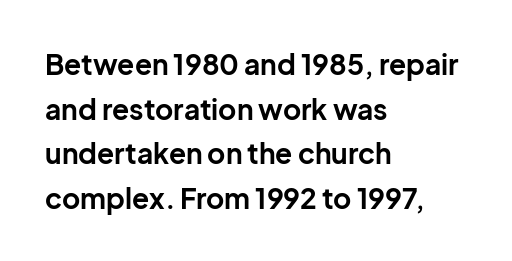
Q: Is the text bold? A: Yes.
Q: Is the text italic (slanted)? A: No, it is upright.
Q: Is the typeface a serif or a sans-serif typeface? A: Sans-serif.
Q: Is the text underlined? A: No.
Q: How is the paragraph aligned? A: Left-aligned.
Q: Is the spacing between letters normal or unusually wide? A: Normal.
Q: Is the spacing between lines tight, normal or loose? A: Normal.
Q: Width (condensed, normal, or wide)? A: Normal.
Q: Stroke contrast? A: Low.
Q: x-height? A: Medium.
Q: Monospaced? A: No.
